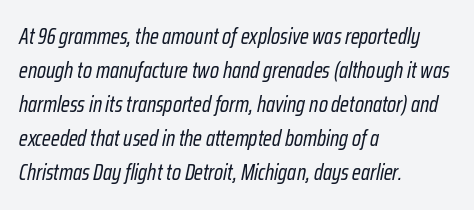
{"italic": "yes", "lean": "right", "slant_degrees": 12, "bold": "no", "underline": "no", "align": "left", "line_spacing": "normal", "line_spacing_ratio": 1.55, "letter_spacing": "normal", "letter_spacing_em": 0.0, "glyph_px": 22}
